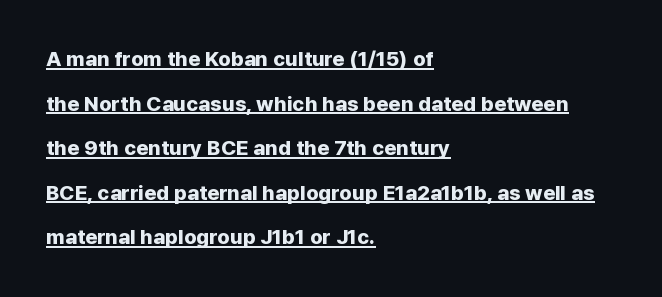
The image shows 21 px bold type, upright; set left-aligned, loose line spacing (2.12x), normal letter spacing, underlined.
